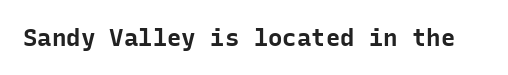
Q: Is the text bold? A: Yes.
Q: Is the text italic (slanted)? A: No, it is upright.
Q: Is the text underlined? A: No.
Q: Is the spacing between letters normal or unusually wide? A: Normal.
